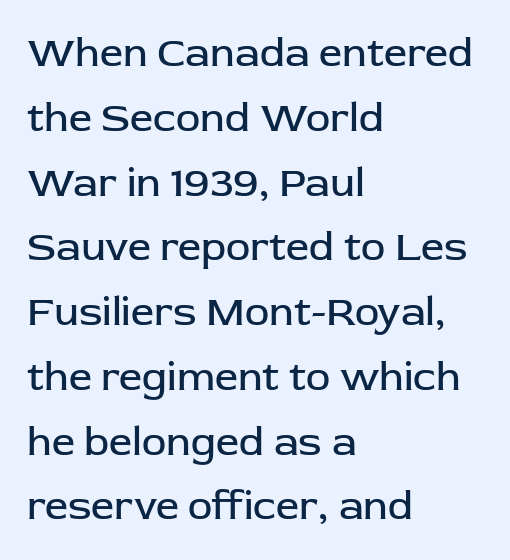
Q: Is the text bold? A: No.
Q: Is the text italic (slanted)? A: No, it is upright.
Q: Is the typeface a serif or a sans-serif typeface? A: Sans-serif.
Q: Is the text underlined? A: No.
Q: How is the paragraph aligned? A: Left-aligned.
Q: Is the spacing between letters normal or unusually wide? A: Normal.
Q: Is the spacing between lines tight, normal or loose? A: Normal.
Q: Width (condensed, normal, or wide)? A: Normal.
Q: Stroke contrast? A: Low.
Q: x-height? A: Medium.
Q: Monospaced? A: No.
